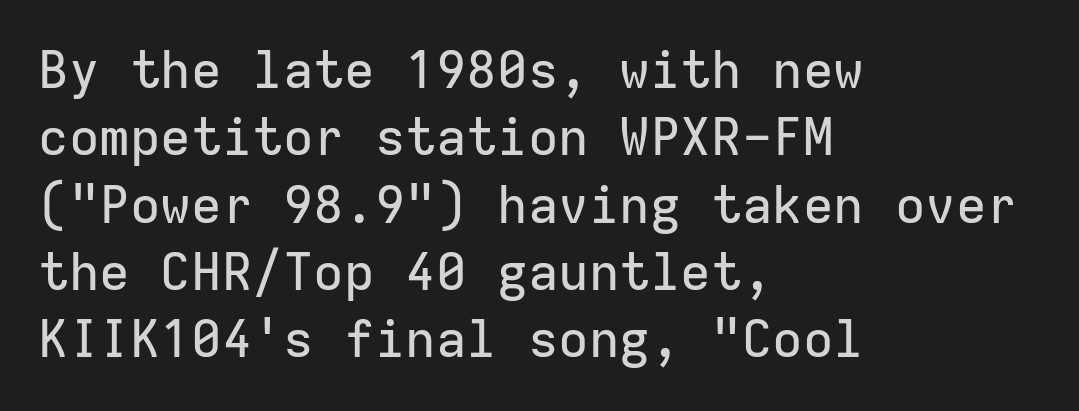
Underline: absent. These lines were composed using upright roman letters. Note the uniform advance width — an 'i' takes as much space as an 'm'. Students, note that the glyphs here touch the page at normal intervals.
